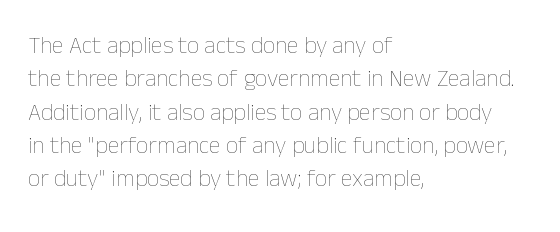
The image shows 24 px text type, upright; set left-aligned, normal line spacing (1.39x), normal letter spacing, not underlined.
